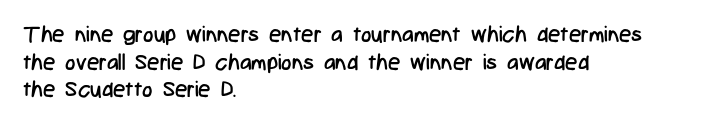
Q: Is the text bold? A: No.
Q: Is the text italic (slanted)? A: No, it is upright.
Q: Is the text underlined? A: No.
Q: How is the paragraph aligned? A: Left-aligned.
Q: Is the spacing between letters normal or unusually wide? A: Normal.
Q: Is the spacing between lines tight, normal or loose? A: Normal.
